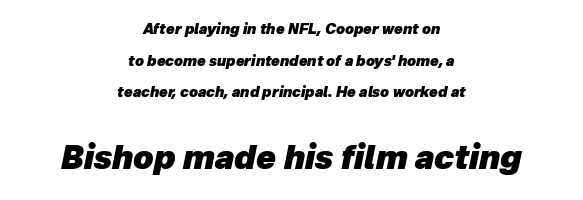
{"italic": "yes", "lean": "right", "slant_degrees": 12, "bold": "yes", "weight": "heavy", "width": "normal", "stroke_contrast": "low", "x_height": "medium", "monospaced": "no", "underline": "no", "align": "center", "line_spacing": "loose", "line_spacing_ratio": 2.26, "letter_spacing": "normal", "letter_spacing_em": 0.0, "larger_block": "second", "size_ratio": 2.29, "glyph_px": 32}
